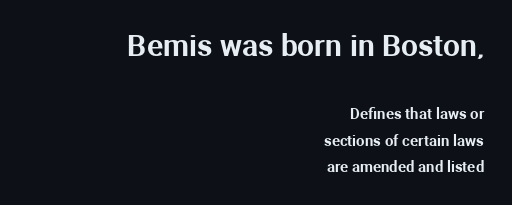
{"serif": "no", "italic": "no", "width": "normal", "stroke_contrast": "medium", "x_height": "medium", "monospaced": "no", "underline": "no", "align": "right", "line_spacing_ratio": 1.77, "letter_spacing": "normal", "letter_spacing_em": 0.0, "larger_block": "first", "size_ratio": 2.0, "glyph_px": 30}
